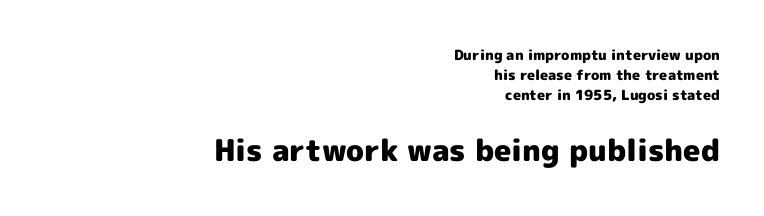
The face used here is proportionally spaced, like ordinary book or web type. Clear beneath every line of the passage. Nobody touched the tracking dial on this one. You get the small type first, then a jump to larger type.
